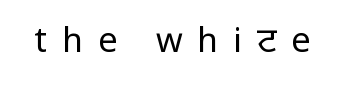
{"serif": "no", "italic": "no", "bold": "no", "weight": "regular", "width": "normal", "stroke_contrast": "low", "x_height": "medium", "monospaced": "no", "underline": "no", "letter_spacing": "wide", "letter_spacing_em": 0.44, "glyph_px": 34}
